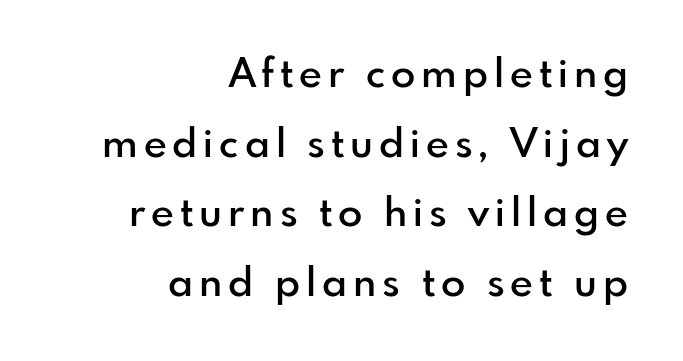
The image shows 40 px semibold sans-serif type, upright; set right-aligned, line spacing 1.74x, not underlined; low stroke contrast and a small x-height.
